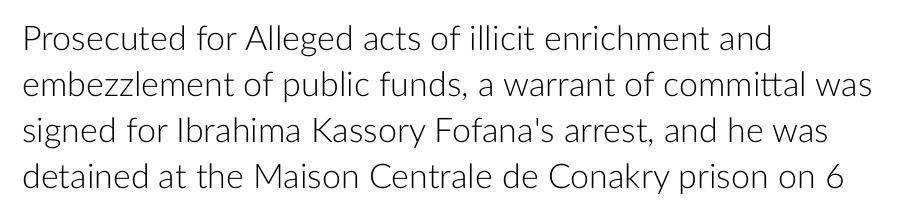
{"serif": "no", "italic": "no", "bold": "no", "weight": "light", "width": "normal", "stroke_contrast": "low", "x_height": "medium", "monospaced": "no", "underline": "no", "align": "left", "line_spacing": "normal", "line_spacing_ratio": 1.35, "letter_spacing": "normal", "letter_spacing_em": 0.0, "glyph_px": 34}
